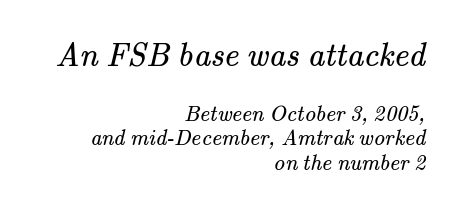
Q: Is the text bold? A: No.
Q: Is the typeface a serif or a sans-serif typeface? A: Serif.
Q: Is the text underlined? A: No.
Q: How is the paragraph aligned? A: Right-aligned.
Q: Is the spacing between letters normal or unusually wide? A: Normal.
Q: Is the spacing between lines tight, normal or loose? A: Tight.
Q: Which block of text is set in a larger size, the first (top) or the second (bottom)? A: The first (top) one.
Q: Width (condensed, normal, or wide)? A: Normal.
Q: Stroke contrast? A: Medium.
Q: x-height? A: Small.
Q: Monospaced? A: No.
